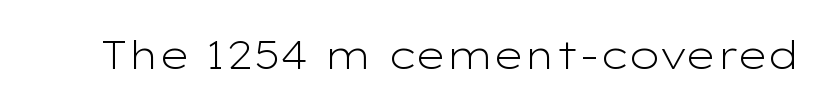
The image shows 39 px light, wide sans-serif type, upright; set normal letter spacing, not underlined; low stroke contrast and a medium x-height.
